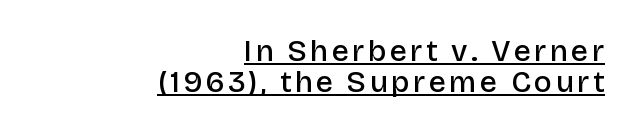
The image shows 30 px semibold sans-serif type, upright; set right-aligned, tight line spacing (1.03x), underlined; low stroke contrast and a large x-height.
